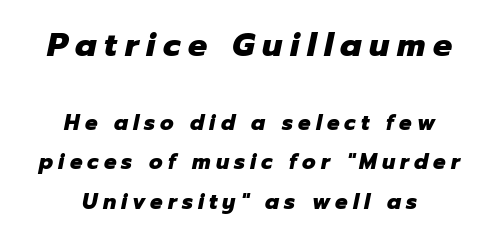
The image shows 32 px heavy type, italic (leaning right); set centered, line spacing 1.88x, unusually wide letter spacing (+0.24 em), not underlined; the first (top) block is 1.52x larger; low stroke contrast and a medium x-height.
